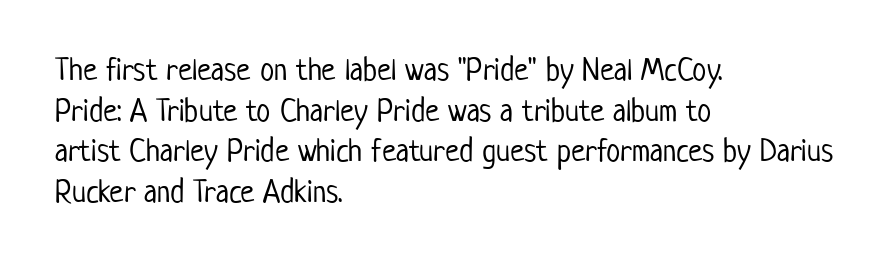
Q: Is the text bold? A: No.
Q: Is the text italic (slanted)? A: No, it is upright.
Q: Is the typeface a serif or a sans-serif typeface? A: Sans-serif.
Q: Is the text underlined? A: No.
Q: How is the paragraph aligned? A: Left-aligned.
Q: Is the spacing between letters normal or unusually wide? A: Normal.
Q: Is the spacing between lines tight, normal or loose? A: Normal.
Q: Width (condensed, normal, or wide)? A: Condensed.
Q: Stroke contrast? A: Low.
Q: x-height? A: Medium.
Q: Monospaced? A: No.
